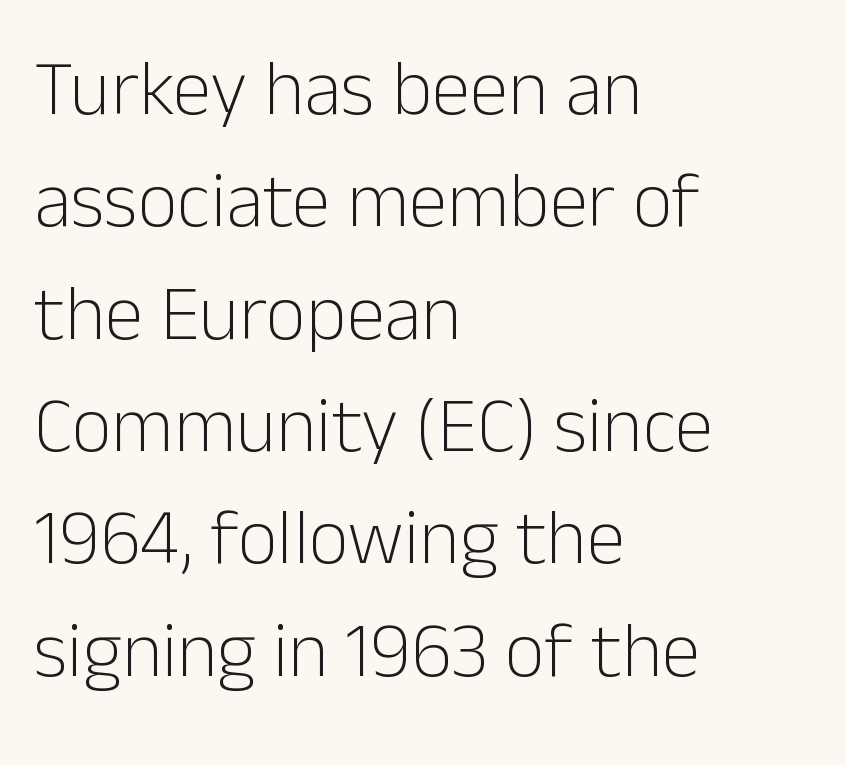
Q: Is the text bold? A: No.
Q: Is the text italic (slanted)? A: No, it is upright.
Q: Is the typeface a serif or a sans-serif typeface? A: Sans-serif.
Q: Is the text underlined? A: No.
Q: How is the paragraph aligned? A: Left-aligned.
Q: Is the spacing between letters normal or unusually wide? A: Normal.
Q: Is the spacing between lines tight, normal or loose? A: Normal.
Q: Width (condensed, normal, or wide)? A: Normal.
Q: Stroke contrast? A: Low.
Q: x-height? A: Medium.
Q: Monospaced? A: No.
